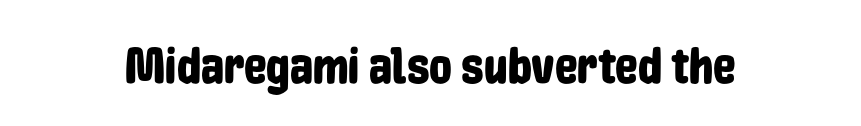
Q: Is the text italic (slanted)? A: No, it is upright.
Q: Is the typeface a serif or a sans-serif typeface? A: Sans-serif.
Q: Is the text underlined? A: No.
Q: Is the spacing between letters normal or unusually wide? A: Normal.
Q: Width (condensed, normal, or wide)? A: Condensed.
Q: Stroke contrast? A: Low.
Q: x-height? A: Medium.
Q: Monospaced? A: No.
